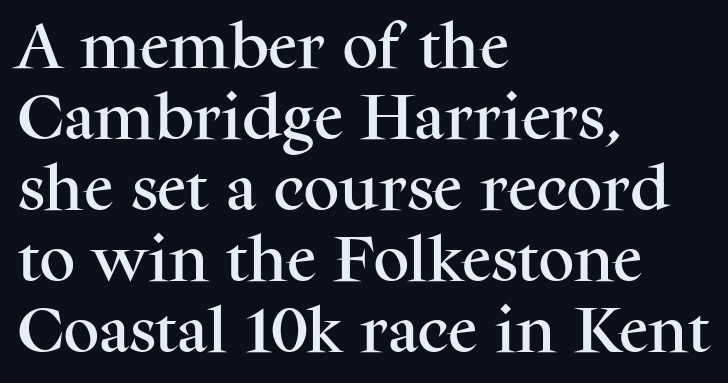
{"serif": "yes", "italic": "no", "width": "normal", "stroke_contrast": "medium", "x_height": "medium", "monospaced": "no", "underline": "no", "align": "left", "line_spacing": "normal", "line_spacing_ratio": 1.42, "letter_spacing": "normal", "letter_spacing_em": 0.0, "glyph_px": 50}
